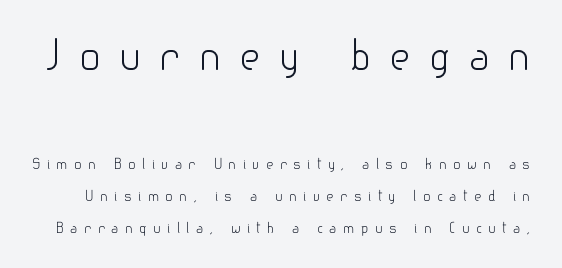
The image shows 40 px light sans-serif type, upright; set loose line spacing (2.29x), unusually wide letter spacing (+0.46 em), not underlined; the first (top) block is 2.86x larger; low stroke contrast and a small x-height.
